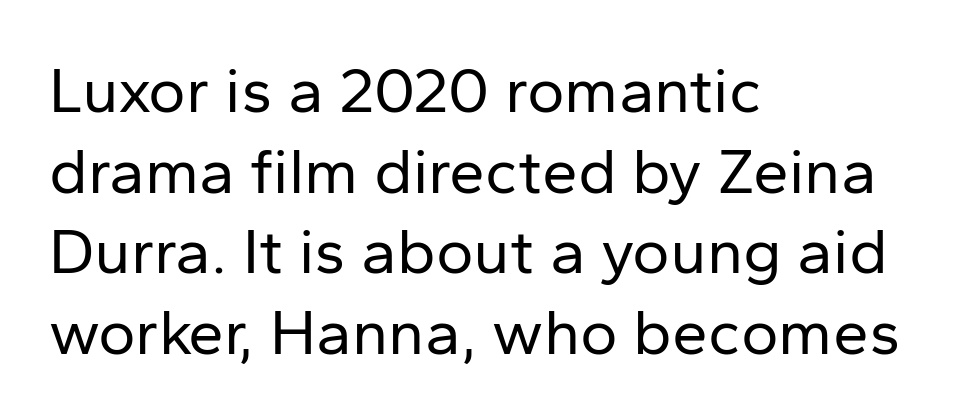
The image shows 64 px regular-weight sans-serif type, upright; set left-aligned, normal line spacing (1.26x), normal letter spacing, not underlined; low stroke contrast and a medium x-height.
